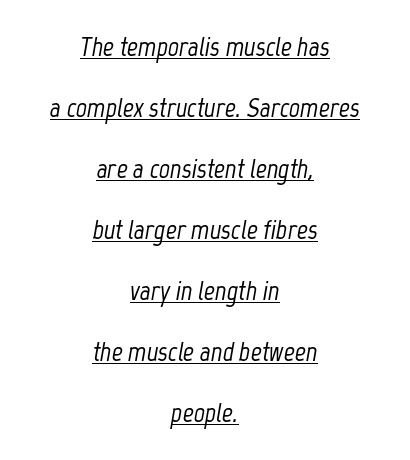
{"italic": "yes", "lean": "right", "slant_degrees": 12, "underline": "yes", "align": "center", "line_spacing": "loose", "line_spacing_ratio": 2.26, "letter_spacing": "normal", "letter_spacing_em": 0.0, "glyph_px": 27}
